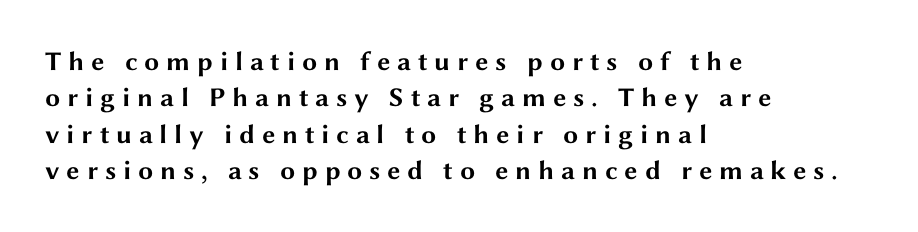
The tracking reads as deliberately expanded to a designer's eye. Every letter is thick-stroked: bold, no question. Beneath every word, the page is bare. A student would call this left alignment; a typographer would say flush left, rag right. The font's upright variant was chosen for this text.
